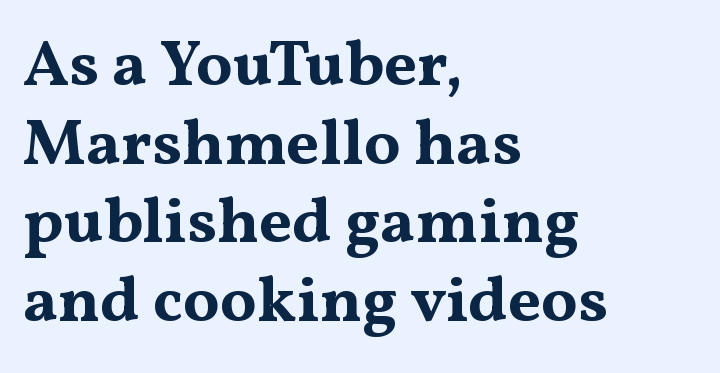
Q: Is the text bold? A: Yes.
Q: Is the text italic (slanted)? A: No, it is upright.
Q: Is the typeface a serif or a sans-serif typeface? A: Serif.
Q: Is the text underlined? A: No.
Q: How is the paragraph aligned? A: Left-aligned.
Q: Is the spacing between letters normal or unusually wide? A: Normal.
Q: Width (condensed, normal, or wide)? A: Wide.
Q: Stroke contrast? A: Medium.
Q: x-height? A: Medium.
Q: Monospaced? A: No.
